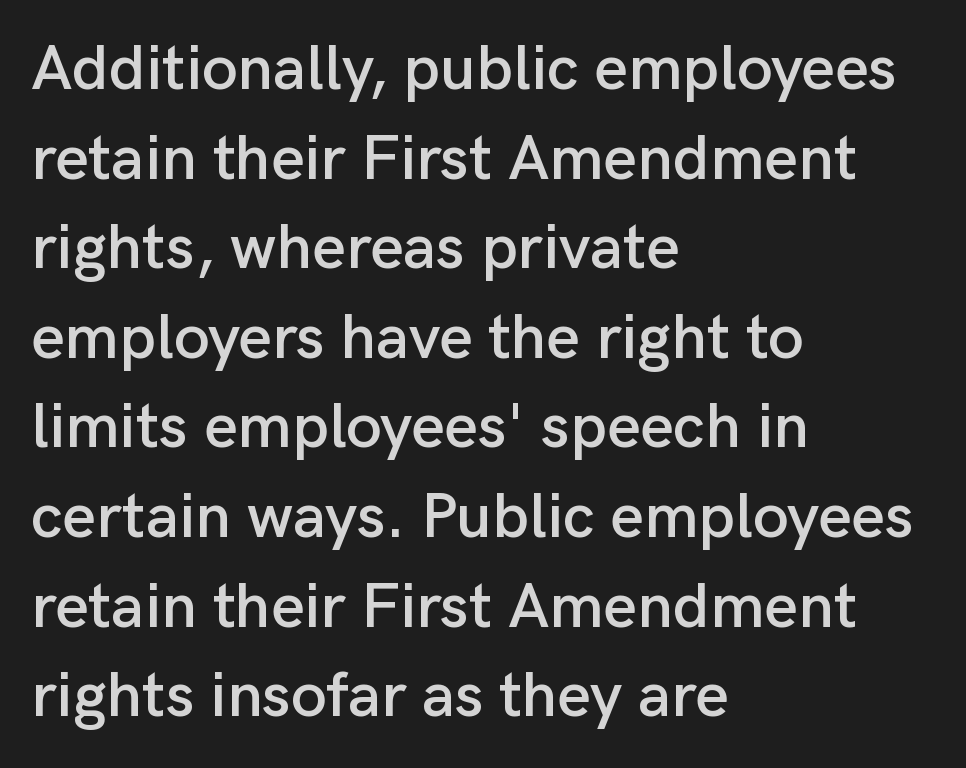
The image shows 64 px sans-serif type, upright; set left-aligned, normal line spacing (1.4x), normal letter spacing, not underlined; low stroke contrast and a medium x-height.
